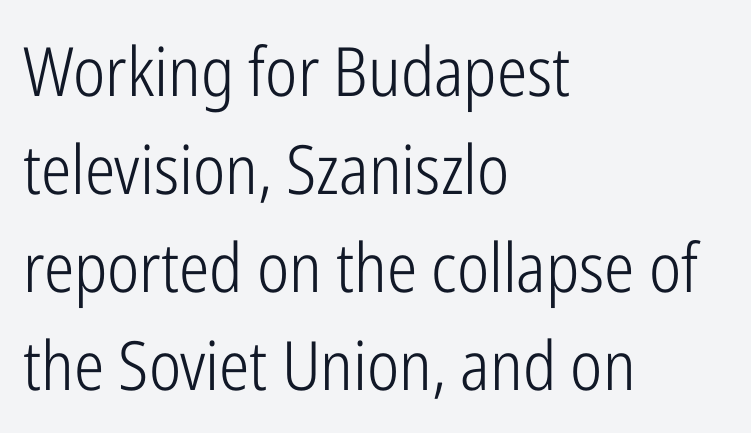
Q: Is the text bold? A: No.
Q: Is the text italic (slanted)? A: No, it is upright.
Q: Is the typeface a serif or a sans-serif typeface? A: Sans-serif.
Q: Is the text underlined? A: No.
Q: How is the paragraph aligned? A: Left-aligned.
Q: Is the spacing between letters normal or unusually wide? A: Normal.
Q: Is the spacing between lines tight, normal or loose? A: Normal.
Q: Width (condensed, normal, or wide)? A: Condensed.
Q: Stroke contrast? A: Low.
Q: x-height? A: Medium.
Q: Monospaced? A: No.
